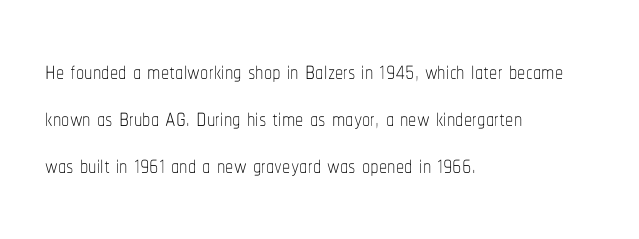
Q: Is the text bold? A: No.
Q: Is the text italic (slanted)? A: No, it is upright.
Q: Is the text underlined? A: No.
Q: How is the paragraph aligned? A: Left-aligned.
Q: Is the spacing between letters normal or unusually wide? A: Normal.
Q: Is the spacing between lines tight, normal or loose? A: Normal.
Q: Width (condensed, normal, or wide)? A: Condensed.
Q: Stroke contrast? A: Low.
Q: x-height? A: Medium.
Q: Monospaced? A: No.
